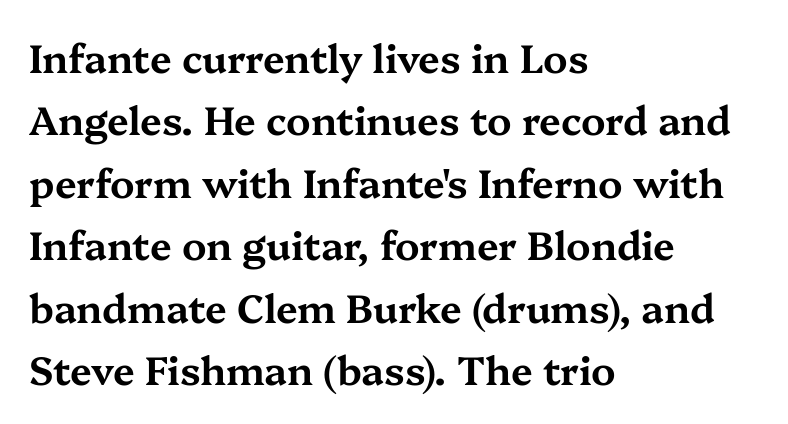
Designer's note — italics off, roman on. Each letter keeps its own natural width here, so spacing adapts to shape. Vertically, the passage feels balanced, rows spaced as you'd expect. A clean baseline with only descenders dipping below it.
